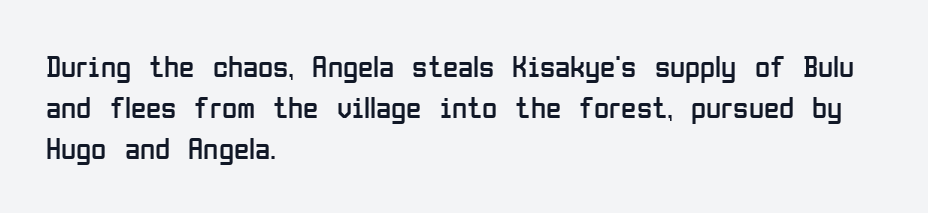
The image shows 31 px regular-weight, condensed sans-serif type, upright; set left-aligned, normal line spacing (1.33x), normal letter spacing, not underlined; low stroke contrast and a medium x-height.
